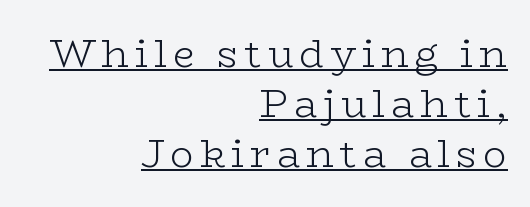
Which margin do the lines hug? The right one — the left edge is uneven. The characters display serif detailing at their extremities. The rendered words wear a rule along their underside. Summary of vertical rhythm: regular, with standard interline spacing.
